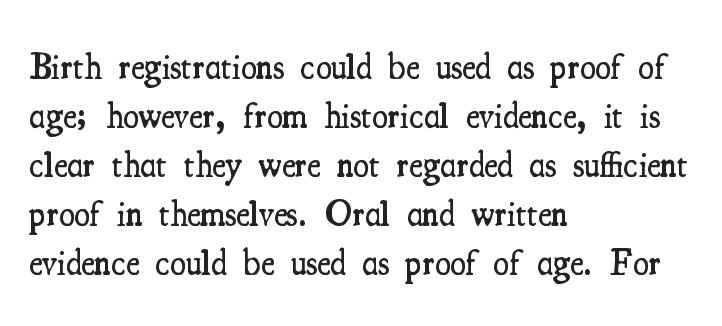
Q: Is the text bold? A: Semi-bold.
Q: Is the text italic (slanted)? A: No, it is upright.
Q: Is the typeface a serif or a sans-serif typeface? A: Serif.
Q: Is the text underlined? A: No.
Q: How is the paragraph aligned? A: Left-aligned.
Q: Is the spacing between letters normal or unusually wide? A: Normal.
Q: Is the spacing between lines tight, normal or loose? A: Normal.
Q: Width (condensed, normal, or wide)? A: Condensed.
Q: Stroke contrast? A: Medium.
Q: x-height? A: Small.
Q: Monospaced? A: No.
